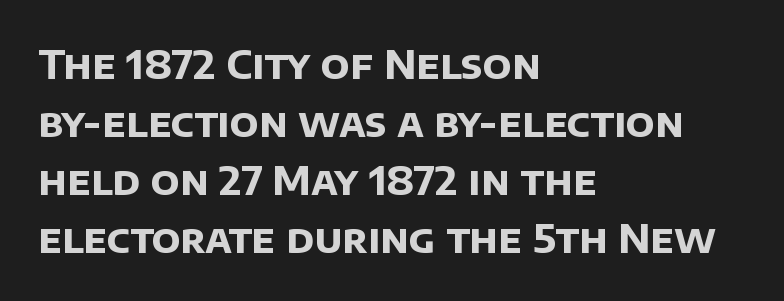
The image shows 39 px bold sans-serif type; set left-aligned, normal line spacing (1.49x), normal letter spacing, not underlined; low stroke contrast and a large x-height.
